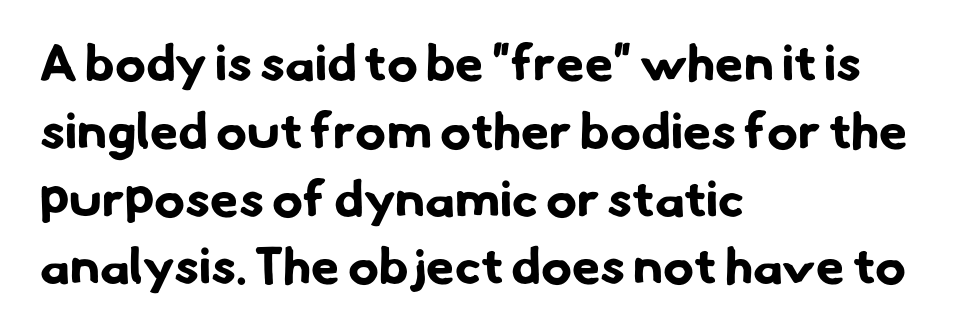
{"serif": "no", "bold": "yes", "weight": "bold", "width": "normal", "stroke_contrast": "low", "x_height": "small", "monospaced": "no", "underline": "no", "align": "left", "line_spacing": "normal", "line_spacing_ratio": 1.33, "letter_spacing": "normal", "letter_spacing_em": 0.0, "glyph_px": 51}
